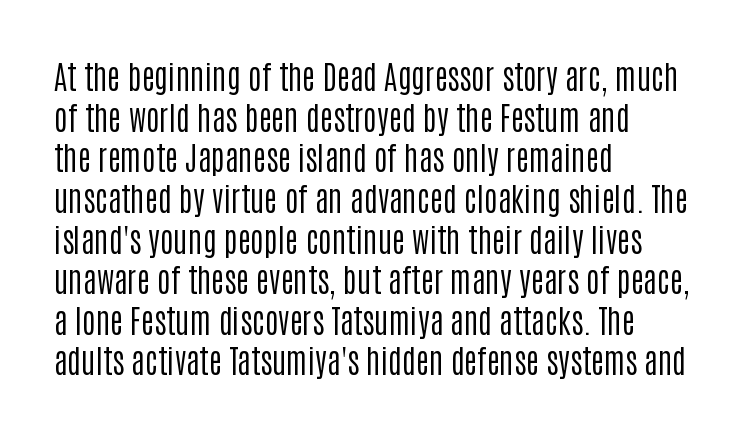
Q: Is the text bold? A: No.
Q: Is the text italic (slanted)? A: No, it is upright.
Q: Is the typeface a serif or a sans-serif typeface? A: Sans-serif.
Q: Is the text underlined? A: No.
Q: How is the paragraph aligned? A: Left-aligned.
Q: Is the spacing between letters normal or unusually wide? A: Normal.
Q: Is the spacing between lines tight, normal or loose? A: Normal.
Q: Width (condensed, normal, or wide)? A: Condensed.
Q: Stroke contrast? A: Low.
Q: x-height? A: Large.
Q: Monospaced? A: No.
